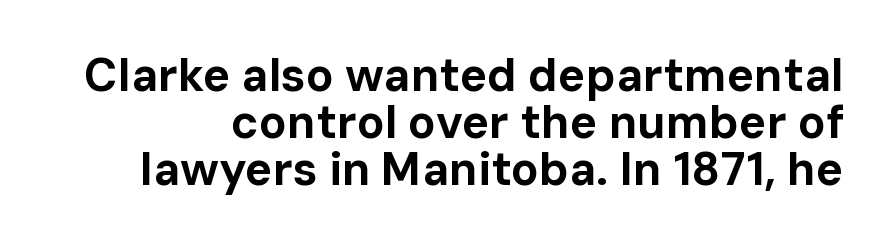
Notice how descenders almost collide with the ascenders below — that's tight leading. There is no visible air inserted between adjacent glyphs. Here the designer chose a conventional face with non-uniform glyph widths. Typographically, this falls in the sans-serif category. Lines of text with bare space underneath.
